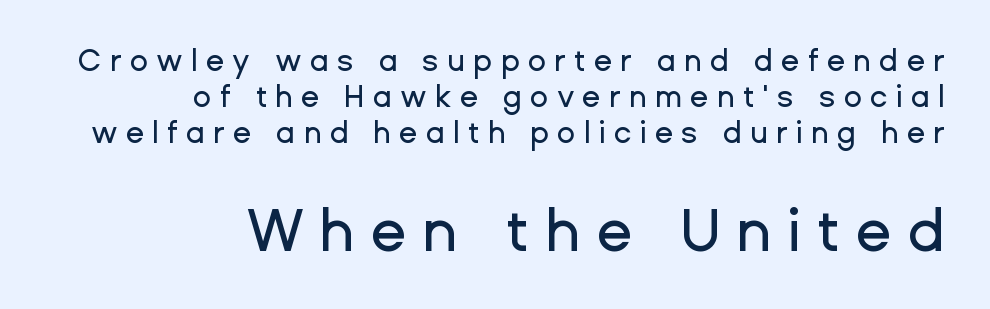
{"serif": "no", "italic": "no", "width": "normal", "stroke_contrast": "low", "x_height": "medium", "monospaced": "no", "underline": "no", "align": "right", "line_spacing_ratio": 1.2, "letter_spacing": "wide", "letter_spacing_em": 0.27, "larger_block": "second", "size_ratio": 1.97, "glyph_px": 59}
